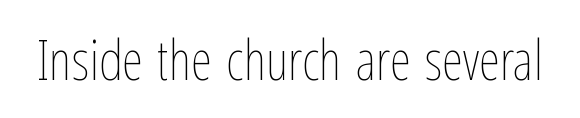
The image shows 55 px thin, condensed type, upright; set normal letter spacing, not underlined; low stroke contrast and a medium x-height.
